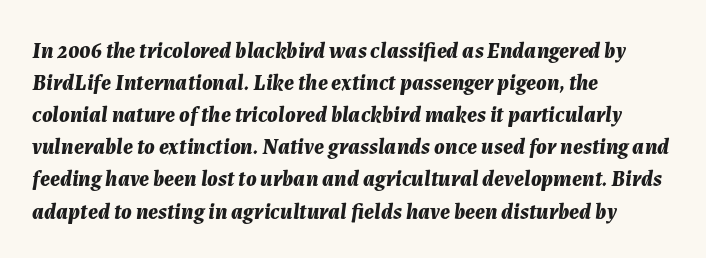
{"italic": "yes", "lean": "right", "slant_degrees": 7, "bold": "yes", "underline": "no", "align": "left", "line_spacing": "normal", "line_spacing_ratio": 1.46, "letter_spacing": "normal", "letter_spacing_em": 0.0, "glyph_px": 22}
